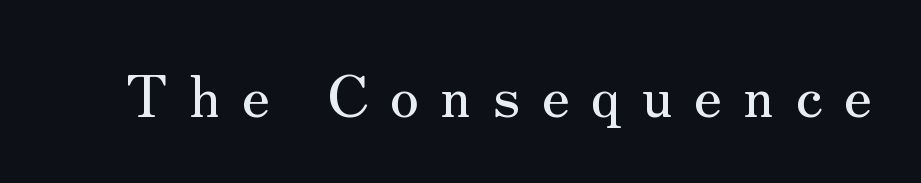
Look at the tracking — it's clearly loosened, letters drifting apart. Examine the stroke ends and you'll spot serifs. Descenders are the only things crossing below the line. Quick note: not italic, upright.
